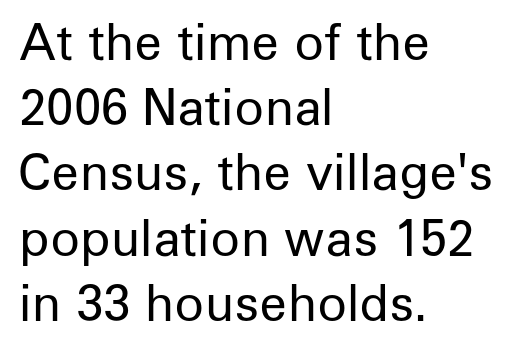
The image shows 49 px regular-weight sans-serif type, upright; set left-aligned, normal line spacing (1.33x), normal letter spacing, not underlined; low stroke contrast and a medium x-height.
